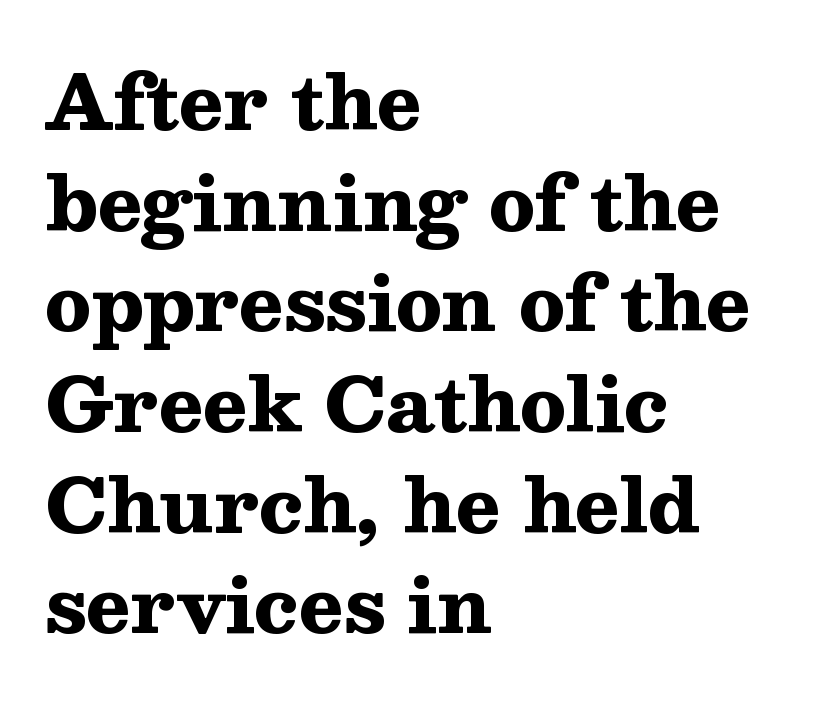
The image shows 74 px heavy, wide serif type, upright; set left-aligned, normal line spacing (1.36x), normal letter spacing, not underlined; medium stroke contrast and a medium x-height.
